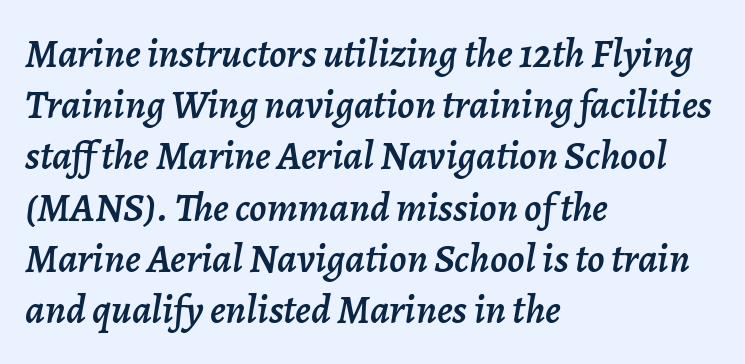
Alignment: flush left. The letterforms sit shoulder to shoulder at normal distance. Lines of text with bare space underneath. Would a proofreader flag this as italicized? Yes. Is this a fixed-width face? No — the glyphs have proportional, varying widths.
